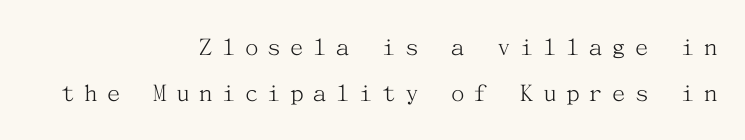
Q: Is the text bold? A: No.
Q: Is the text italic (slanted)? A: No, it is upright.
Q: Is the text underlined? A: No.
Q: How is the paragraph aligned? A: Right-aligned.
Q: Is the spacing between letters normal or unusually wide? A: Unusually wide.
